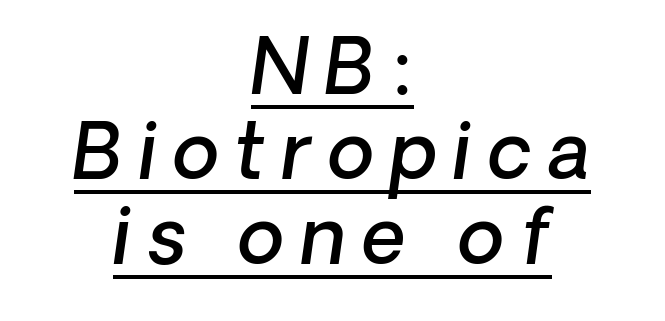
Q: Is the text bold? A: Semi-bold.
Q: Is the typeface a serif or a sans-serif typeface? A: Sans-serif.
Q: Is the text underlined? A: Yes.
Q: How is the paragraph aligned? A: Centered.
Q: Is the spacing between letters normal or unusually wide? A: Unusually wide.
Q: Is the spacing between lines tight, normal or loose? A: Tight.
Q: Width (condensed, normal, or wide)? A: Normal.
Q: Stroke contrast? A: Low.
Q: x-height? A: Medium.
Q: Monospaced? A: No.
